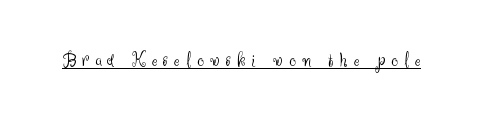
{"italic": "no", "bold": "no", "underline": "yes", "letter_spacing": "wide", "letter_spacing_em": 0.3, "glyph_px": 21}
